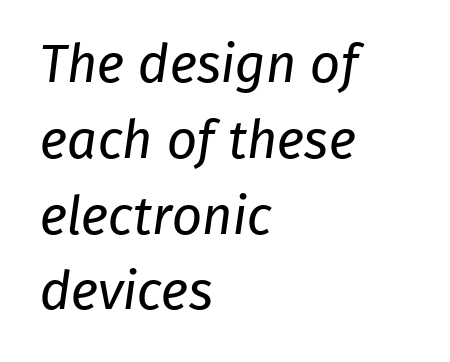
This sample is left-justified, so line endings fall wherever the words run out. Nothing heavy about these letters — not bold at all. Plain, unruled lines of type. The rendering uses natural spacing where letterforms have individual widths. Regular leading. Note: no serifs on the glyphs.
